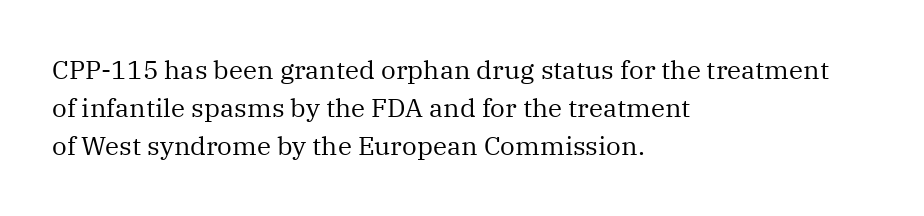
{"italic": "no", "bold": "no", "underline": "no", "align": "left", "line_spacing": "normal", "line_spacing_ratio": 1.47, "letter_spacing": "normal", "letter_spacing_em": 0.0, "glyph_px": 26}
